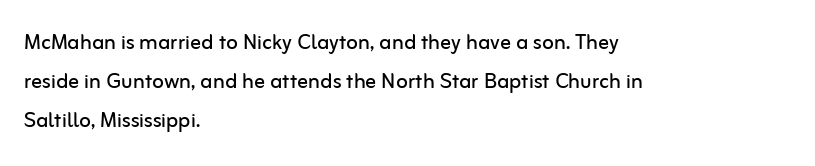
{"italic": "no", "bold": "no", "underline": "no", "align": "left", "line_spacing": "normal", "line_spacing_ratio": 1.45, "letter_spacing": "normal", "letter_spacing_em": 0.0, "glyph_px": 27}
